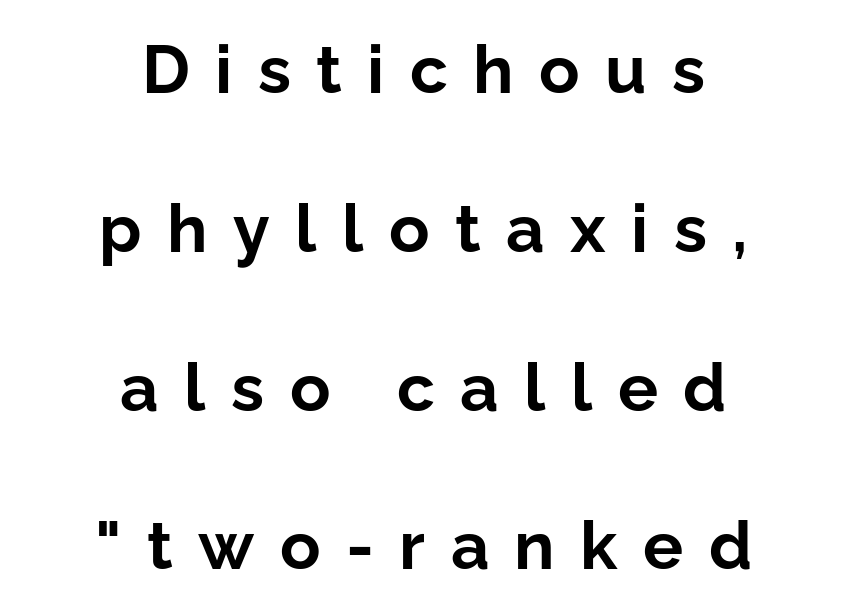
The face used here is proportionally spaced, like ordinary book or web type. This sample uses a sans-serif face. The lettering stays uniformly vertical, giving the passage a roman look. Vertical spacing — loose. A full-strength bold gives these letters their thick strokes.
